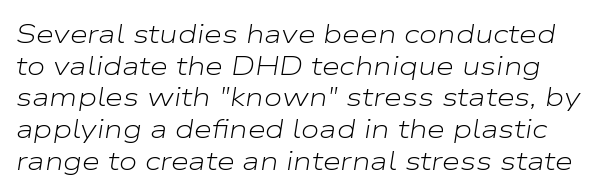
The image shows 26 px text type, italic (leaning right); set line spacing 1.22x, normal letter spacing, not underlined.
